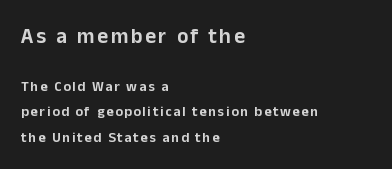
Q: Is the text italic (slanted)? A: No, it is upright.
Q: Is the text underlined? A: No.
Q: How is the paragraph aligned? A: Left-aligned.
Q: Which block of text is set in a larger size, the first (top) or the second (bottom)? A: The first (top) one.
